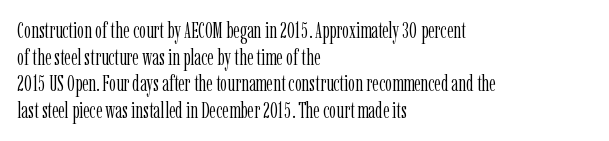
The face used here is rendered with its standard letterfit. The rag falls on the right side of this text block. The typeface has the unassuming heft of standard copy or less. Italic: no, the glyphs are upright roman.
